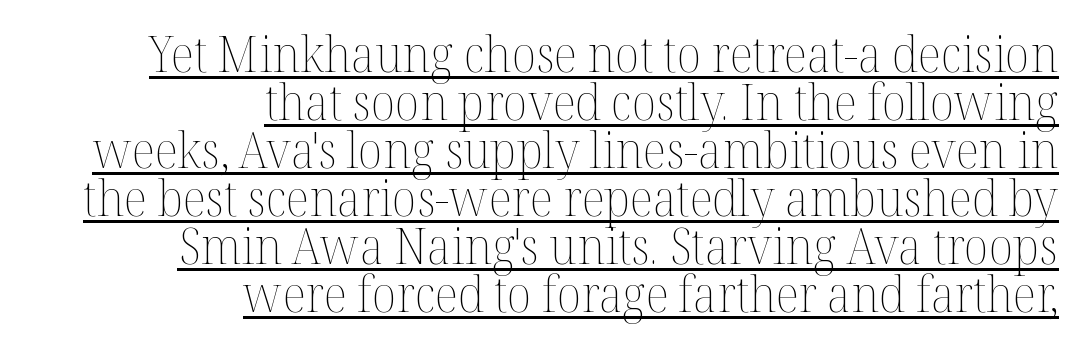
Line endings align vertically; line beginnings do not. In terms of posture, this sample is upright. Tracking value appears to be zero — textbook default spacing. Character widths vary here, with narrow letters taking less room than wide ones. The passage shown stacks its lines with hardly any gap. The letterforms sit at book weight or below.
